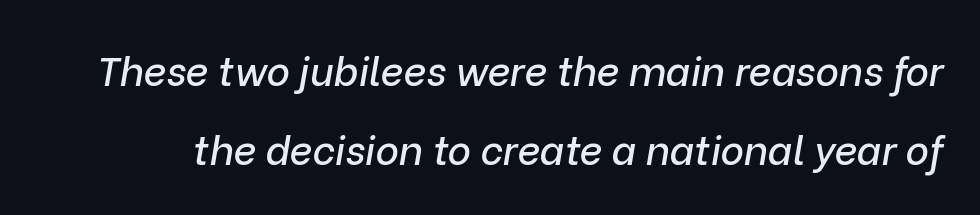
{"italic": "yes", "lean": "right", "slant_degrees": 9, "width": "normal", "stroke_contrast": "low", "x_height": "medium", "monospaced": "no", "underline": "no", "line_spacing": "loose", "line_spacing_ratio": 1.98, "letter_spacing": "normal", "letter_spacing_em": 0.0, "glyph_px": 40}
